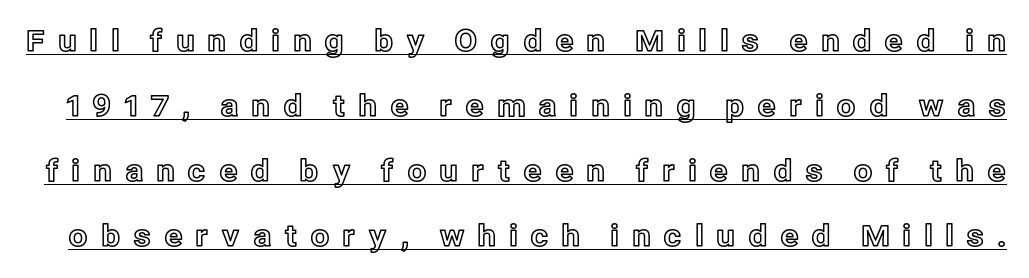
{"italic": "no", "width": "normal", "x_height": "medium", "monospaced": "no", "underline": "yes", "line_spacing": "loose", "line_spacing_ratio": 2.17, "letter_spacing": "wide", "letter_spacing_em": 0.41, "glyph_px": 30}
